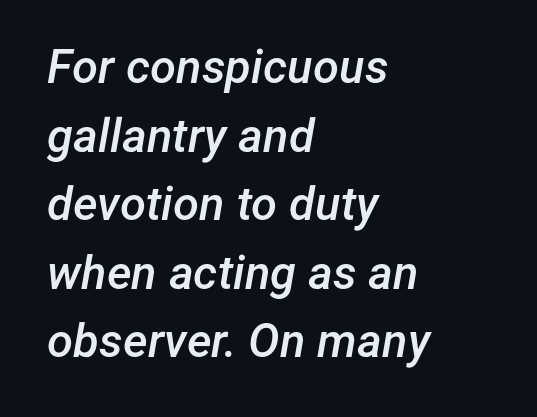
Q: Is the text bold? A: Semi-bold.
Q: Is the text italic (slanted)? A: Yes, it leans right by about 12 degrees.
Q: Is the text underlined? A: No.
Q: How is the paragraph aligned? A: Left-aligned.
Q: Is the spacing between letters normal or unusually wide? A: Normal.
Q: Is the spacing between lines tight, normal or loose? A: Normal.
Q: Width (condensed, normal, or wide)? A: Normal.
Q: Stroke contrast? A: Low.
Q: x-height? A: Medium.
Q: Monospaced? A: No.
